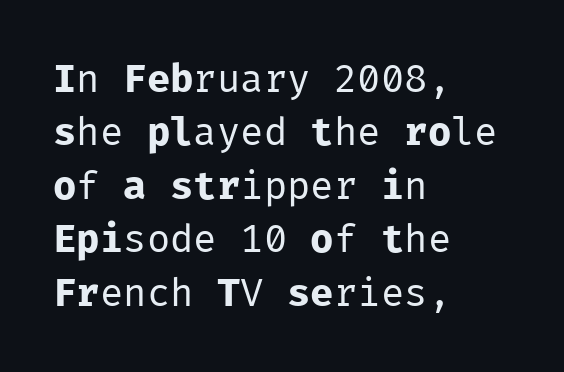
Regular leading. Posture: vertical. This rendering uses left alignment, leaving the right contour irregular. Regarding serifs, this sample does without them. Does extra space separate the letters? No, they use regular spacing.
